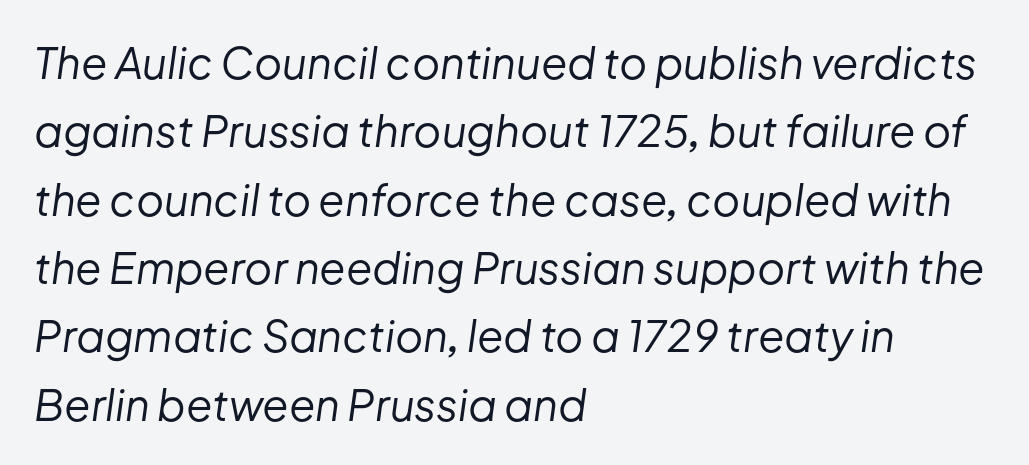
The image shows 43 px regular-weight type, italic (leaning right); set left-aligned, normal line spacing (1.59x), normal letter spacing, not underlined; low stroke contrast and a medium x-height.
